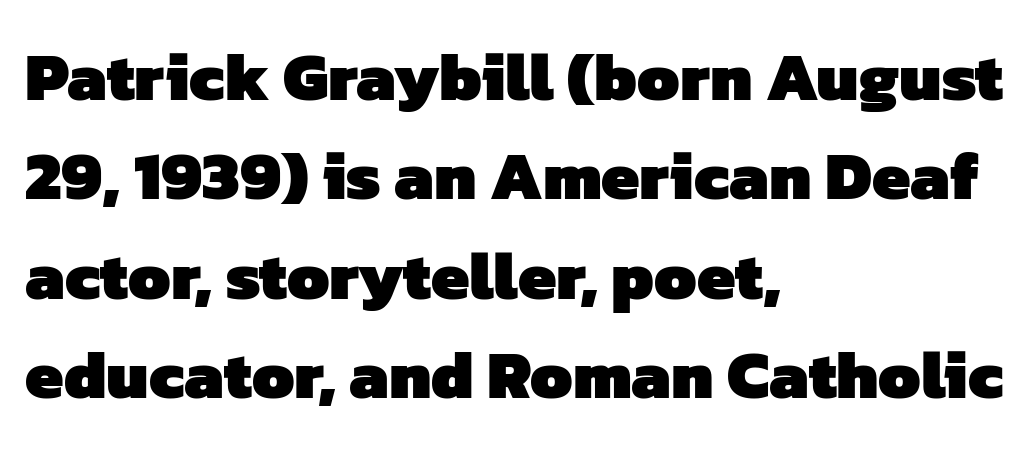
The image shows 68 px heavy sans-serif type; set left-aligned, normal line spacing (1.46x), normal letter spacing, not underlined; low stroke contrast and a medium x-height.
